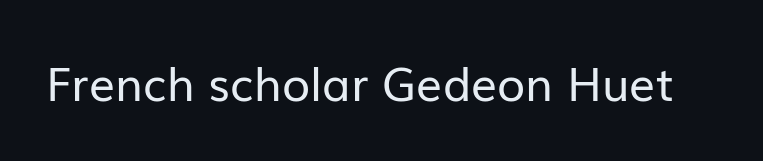
Q: Is the text bold? A: No.
Q: Is the text italic (slanted)? A: No, it is upright.
Q: Is the typeface a serif or a sans-serif typeface? A: Sans-serif.
Q: Is the text underlined? A: No.
Q: Is the spacing between letters normal or unusually wide? A: Normal.
Q: Width (condensed, normal, or wide)? A: Normal.
Q: Stroke contrast? A: Low.
Q: x-height? A: Medium.
Q: Monospaced? A: No.
